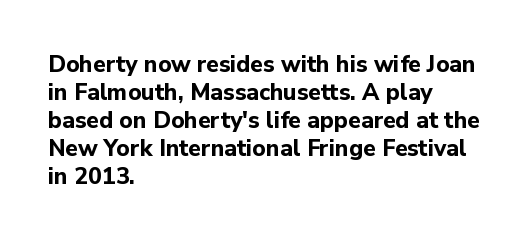
{"italic": "no", "bold": "yes", "underline": "no", "align": "left", "line_spacing_ratio": 1.22, "letter_spacing": "normal", "letter_spacing_em": 0.0, "glyph_px": 23}
